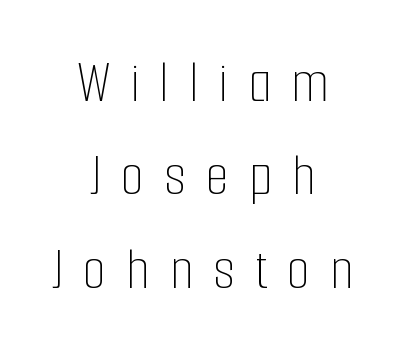
{"italic": "no", "bold": "no", "weight": "thin", "width": "condensed", "stroke_contrast": "low", "x_height": "medium", "monospaced": "no", "underline": "no", "align": "center", "line_spacing": "normal", "line_spacing_ratio": 1.53, "letter_spacing": "wide", "letter_spacing_em": 0.32, "glyph_px": 61}
